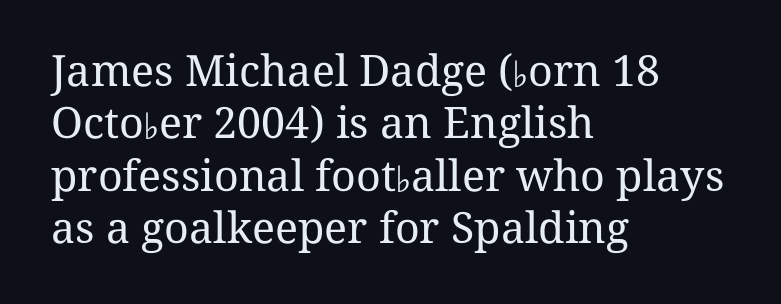
{"serif": "yes", "italic": "no", "bold": "no", "weight": "regular", "width": "normal", "stroke_contrast": "medium", "x_height": "medium", "monospaced": "no", "underline": "no", "align": "left", "line_spacing_ratio": 1.22, "letter_spacing": "normal", "letter_spacing_em": 0.0, "glyph_px": 43}
